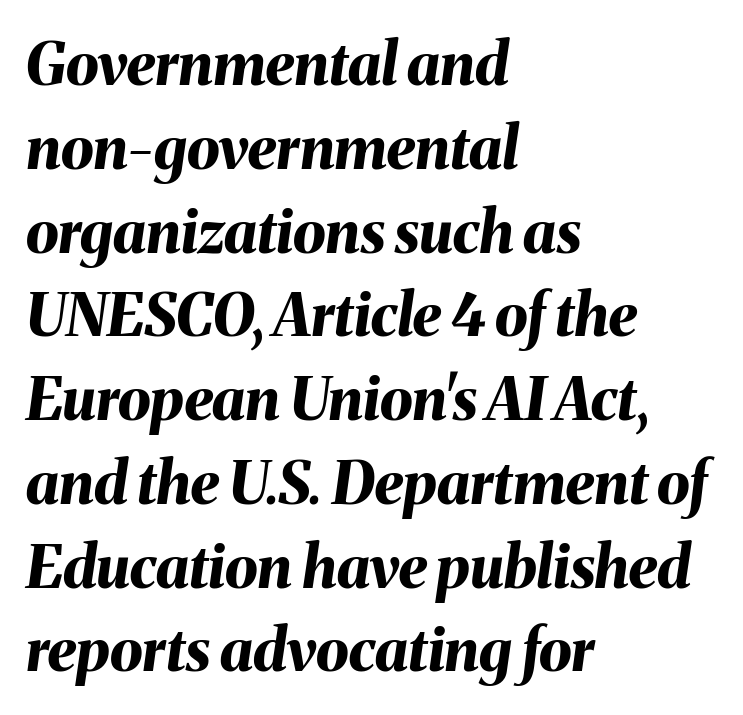
Q: Is the text bold? A: Yes.
Q: Is the text italic (slanted)? A: Yes, it leans right by about 8 degrees.
Q: Is the text underlined? A: No.
Q: How is the paragraph aligned? A: Left-aligned.
Q: Is the spacing between letters normal or unusually wide? A: Normal.
Q: Is the spacing between lines tight, normal or loose? A: Normal.
Q: Width (condensed, normal, or wide)? A: Normal.
Q: Stroke contrast? A: Medium.
Q: x-height? A: Medium.
Q: Monospaced? A: No.
